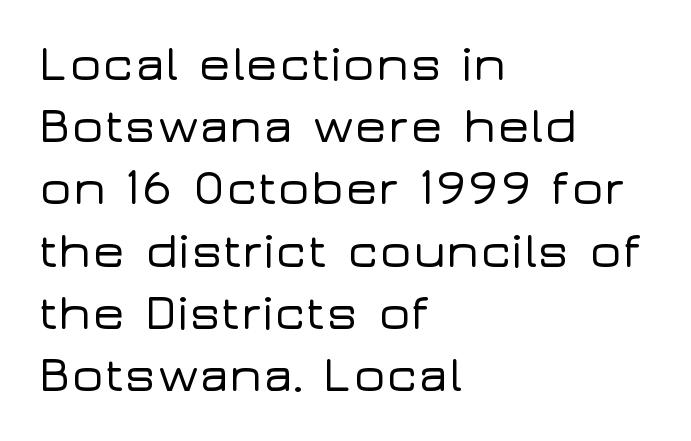
Q: Is the text italic (slanted)? A: No, it is upright.
Q: Is the typeface a serif or a sans-serif typeface? A: Sans-serif.
Q: Is the text underlined? A: No.
Q: How is the paragraph aligned? A: Left-aligned.
Q: Is the spacing between letters normal or unusually wide? A: Normal.
Q: Is the spacing between lines tight, normal or loose? A: Normal.
Q: Width (condensed, normal, or wide)? A: Wide.
Q: Stroke contrast? A: Low.
Q: x-height? A: Medium.
Q: Monospaced? A: No.
